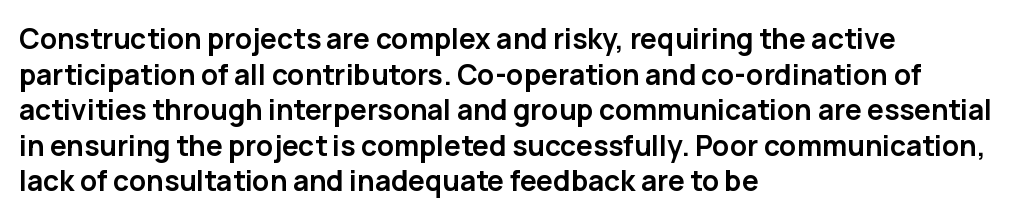
The image shows 28 px semibold sans-serif type, upright; set left-aligned, normal line spacing (1.27x), normal letter spacing, not underlined; low stroke contrast and a medium x-height.
